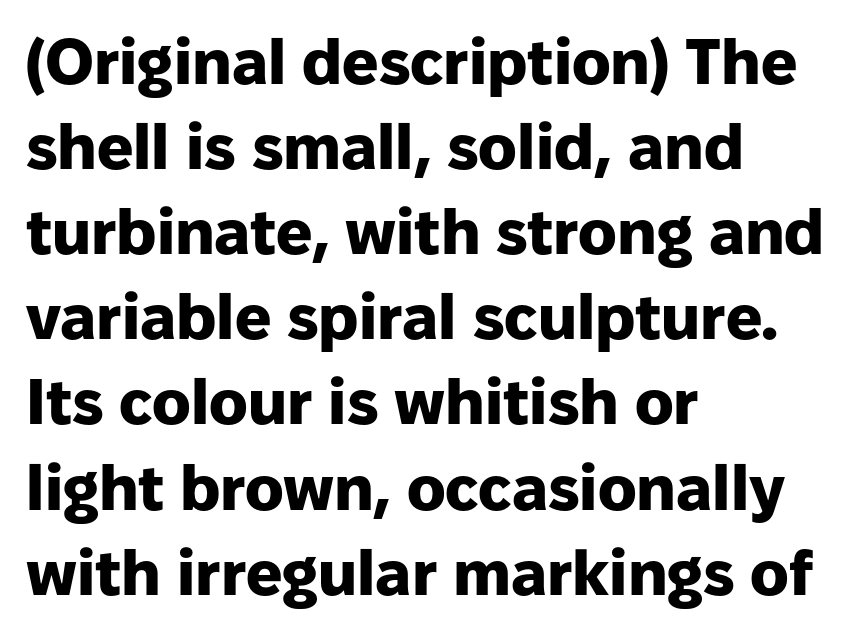
Q: Is the text bold? A: Yes.
Q: Is the text italic (slanted)? A: No, it is upright.
Q: Is the typeface a serif or a sans-serif typeface? A: Sans-serif.
Q: Is the text underlined? A: No.
Q: How is the paragraph aligned? A: Left-aligned.
Q: Is the spacing between letters normal or unusually wide? A: Normal.
Q: Is the spacing between lines tight, normal or loose? A: Normal.
Q: Width (condensed, normal, or wide)? A: Normal.
Q: Stroke contrast? A: Low.
Q: x-height? A: Medium.
Q: Monospaced? A: No.
